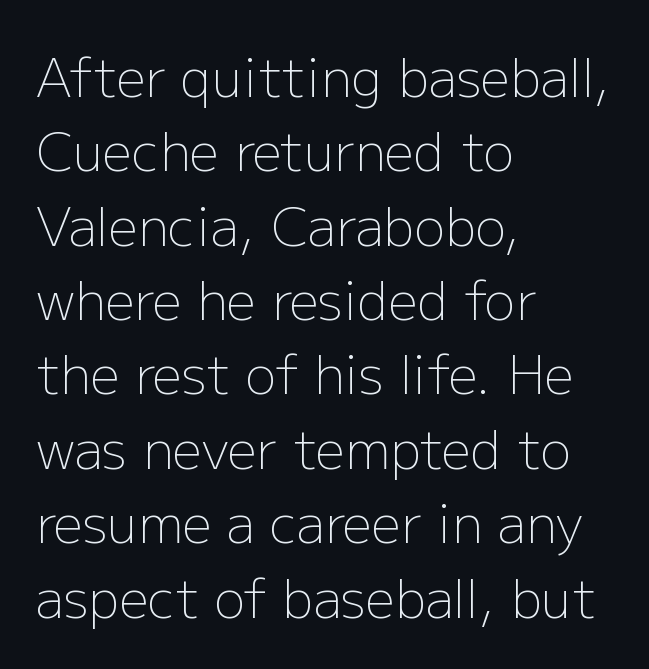
The compositor pushed each line to the left boundary. Each word holds together tightly as a unit, with standard inter-letter gaps. Check where the strokes stop: nothing finishes them off — pure sans. The area under the type is left untouched.
